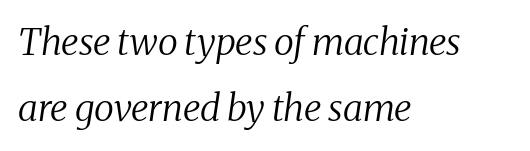
{"serif": "yes", "italic": "yes", "lean": "right", "slant_degrees": 8, "bold": "no", "weight": "regular", "width": "normal", "stroke_contrast": "medium", "x_height": "medium", "monospaced": "no", "underline": "no", "align": "left", "line_spacing_ratio": 1.79, "letter_spacing": "normal", "letter_spacing_em": 0.0, "glyph_px": 37}
